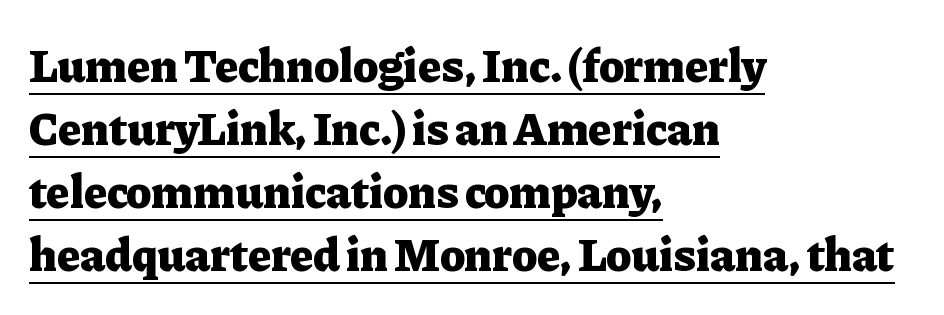
Q: Is the text bold? A: Yes.
Q: Is the text italic (slanted)? A: No, it is upright.
Q: Is the typeface a serif or a sans-serif typeface? A: Serif.
Q: Is the text underlined? A: Yes.
Q: How is the paragraph aligned? A: Left-aligned.
Q: Is the spacing between letters normal or unusually wide? A: Normal.
Q: Is the spacing between lines tight, normal or loose? A: Normal.
Q: Width (condensed, normal, or wide)? A: Normal.
Q: Stroke contrast? A: Low.
Q: x-height? A: Medium.
Q: Monospaced? A: No.
